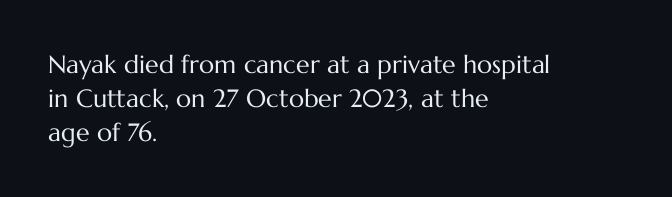
The area under the type is left untouched. A roman cut, with each character standing at attention. Observe the ordinary spacing: letters are neighbours, not strangers. Notice how the passage keeps a crisp vertical edge on the left only.
